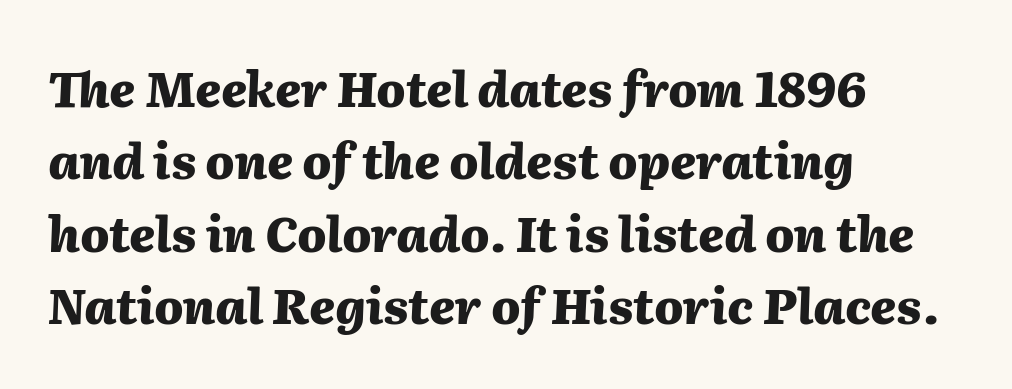
A student would call this left alignment; a typographer would say flush left, rag right. The passage shown has conventional tracking throughout. The glyphs are unaccompanied by any horizontal stroke below them. Every character sits at an angle, as italics do. The rendering uses a bold face; every stroke is thick and dark. A typesetter would call this leading conventional body-copy spacing.
